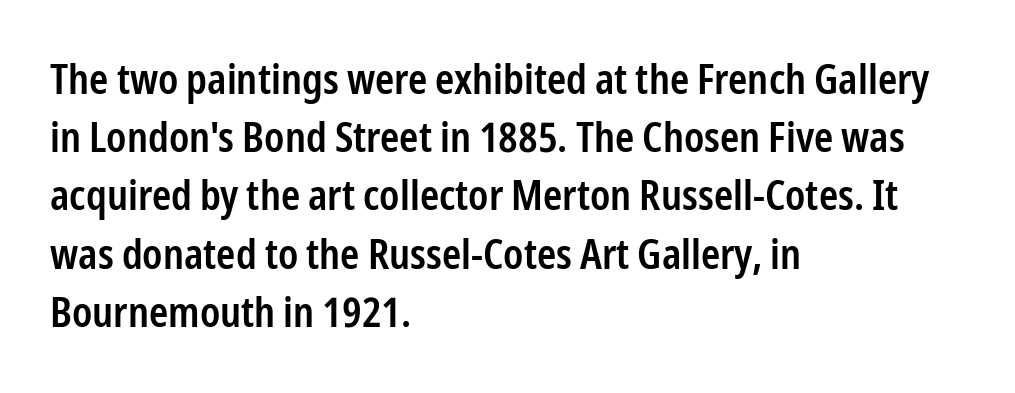
{"serif": "no", "italic": "no", "bold": "semi", "weight": "semibold", "width": "condensed", "stroke_contrast": "low", "x_height": "medium", "monospaced": "no", "underline": "no", "align": "left", "line_spacing": "normal", "line_spacing_ratio": 1.42, "letter_spacing": "normal", "letter_spacing_em": 0.0, "glyph_px": 41}
